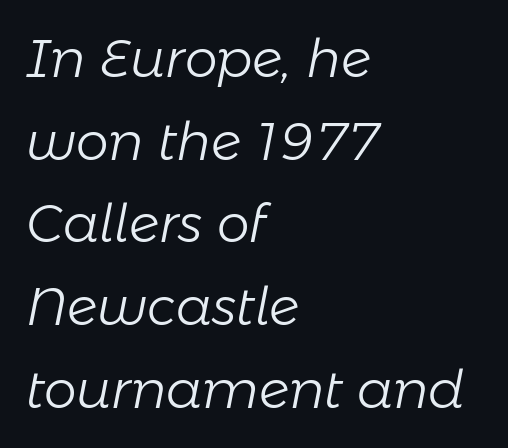
The rendering applies a slant to the glyphs. Line starts are locked; line ends wander. Is this a fixed-width face? No — the glyphs have proportional, varying widths. No letter is thick-stroked: the sample isn't bold.
